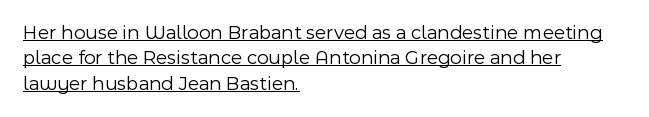
Q: Is the text bold? A: No.
Q: Is the text italic (slanted)? A: No, it is upright.
Q: Is the text underlined? A: Yes.
Q: How is the paragraph aligned? A: Left-aligned.
Q: Is the spacing between letters normal or unusually wide? A: Normal.
Q: Is the spacing between lines tight, normal or loose? A: Normal.
